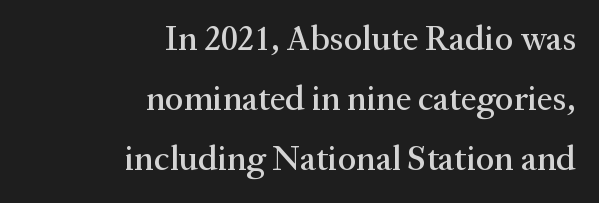
The image shows 35 px serif type, upright; set right-aligned, line spacing 1.72x, normal letter spacing, not underlined; medium stroke contrast and a medium x-height.
